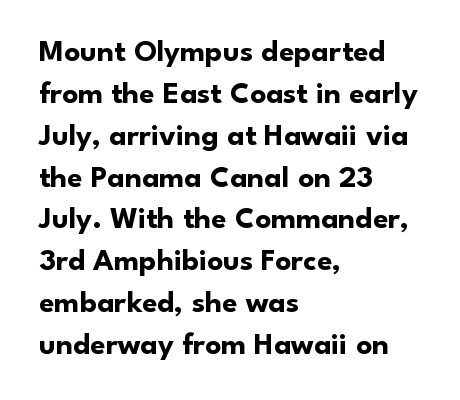
{"serif": "no", "italic": "no", "bold": "yes", "weight": "bold", "width": "normal", "stroke_contrast": "low", "x_height": "small", "monospaced": "no", "underline": "no", "align": "left", "line_spacing": "normal", "line_spacing_ratio": 1.35, "letter_spacing": "normal", "letter_spacing_em": 0.0, "glyph_px": 31}
